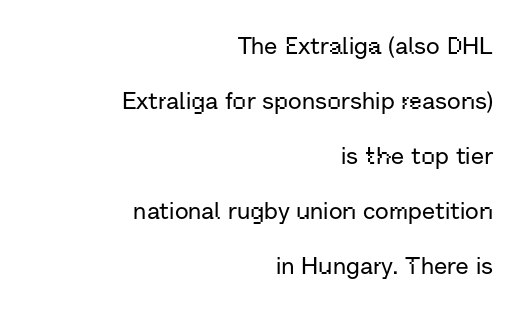
Q: Is the text italic (slanted)? A: No, it is upright.
Q: Is the text underlined? A: No.
Q: How is the paragraph aligned? A: Right-aligned.
Q: Is the spacing between letters normal or unusually wide? A: Normal.
Q: Is the spacing between lines tight, normal or loose? A: Loose.
